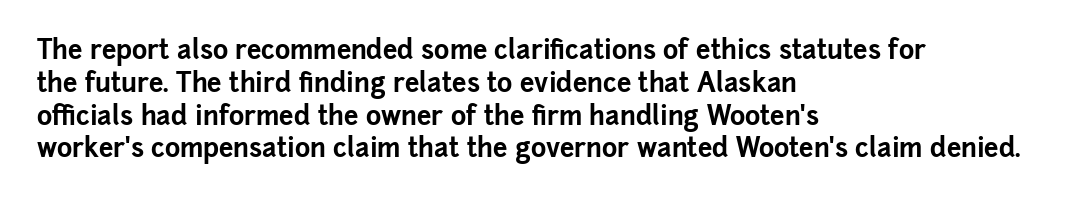
{"italic": "no", "bold": "yes", "underline": "no", "align": "left", "line_spacing": "normal", "line_spacing_ratio": 1.26, "letter_spacing": "normal", "letter_spacing_em": 0.0, "glyph_px": 26}
